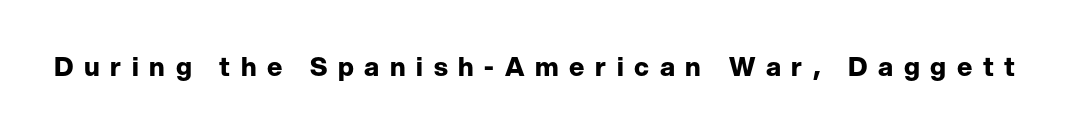
Italic? Not at all — the glyphs are vertical. Rule under the text: the space is simply empty. Heavy, bold letterforms. Compared with typical body copy, the letter spacing here is much looser.
